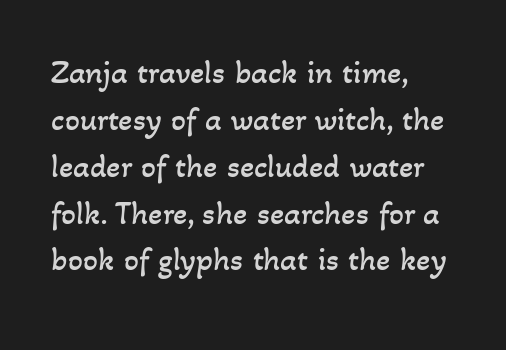
Horizontal bands of white between lines are of average thickness. Characters follow at the spacing the type designer built in. Varying glyph widths throughout — classic text-font behaviour. Compared with a typical body face, this is equally light or lighter still.
